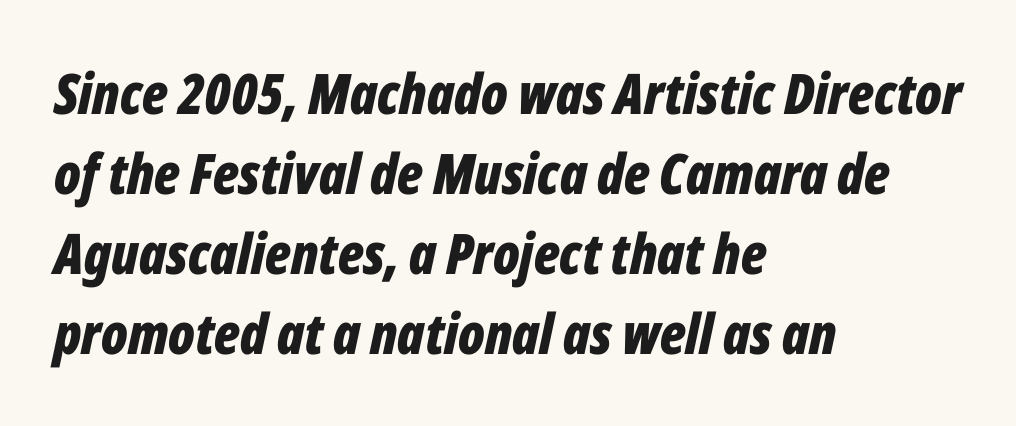
Q: Is the text bold? A: Yes.
Q: Is the text italic (slanted)? A: Yes, it leans right by about 12 degrees.
Q: Is the text underlined? A: No.
Q: How is the paragraph aligned? A: Left-aligned.
Q: Is the spacing between letters normal or unusually wide? A: Normal.
Q: Is the spacing between lines tight, normal or loose? A: Normal.
Q: Width (condensed, normal, or wide)? A: Condensed.
Q: Stroke contrast? A: Low.
Q: x-height? A: Medium.
Q: Monospaced? A: No.
